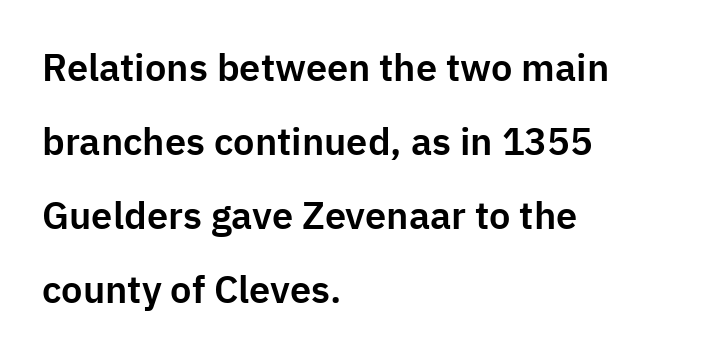
The image shows 38 px sans-serif type, upright; set left-aligned, loose line spacing (1.95x), normal letter spacing, not underlined; low stroke contrast and a medium x-height.
